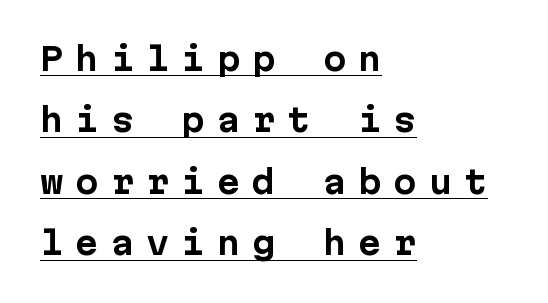
Q: Is the text bold? A: Yes.
Q: Is the text italic (slanted)? A: No, it is upright.
Q: Is the typeface a serif or a sans-serif typeface? A: Sans-serif.
Q: Is the text underlined? A: Yes.
Q: How is the paragraph aligned? A: Left-aligned.
Q: Is the spacing between letters normal or unusually wide? A: Unusually wide.
Q: Is the spacing between lines tight, normal or loose? A: Loose.
Q: Width (condensed, normal, or wide)? A: Normal.
Q: Stroke contrast? A: Low.
Q: x-height? A: Medium.
